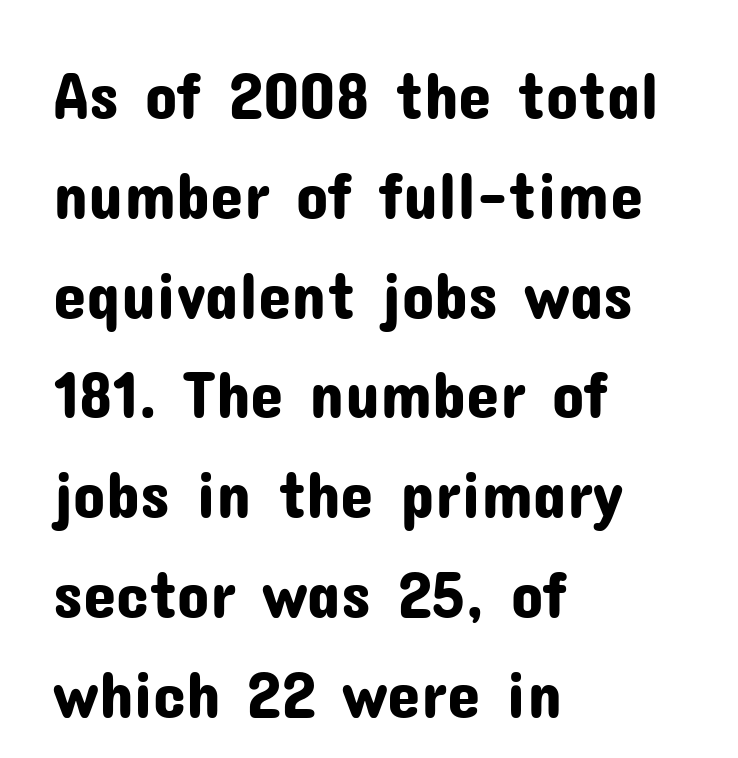
Characters follow at the spacing the type designer built in. Is there much room between lines? A standard amount, neither cramped nor airy. Tall strokes in this sample are plumb rather than angled. Letterform terminals end flat and unadorned throughout the passage. Character widths vary here, with narrow letters taking less room than wide ones.
